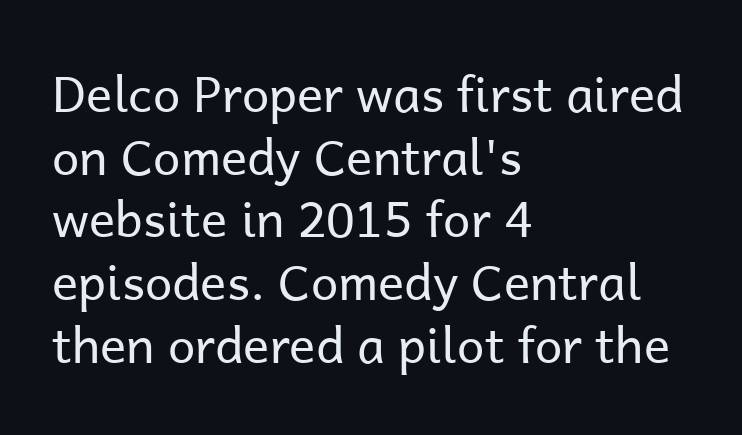
The image shows 49 px regular-weight sans-serif type, upright; set left-aligned, normal line spacing (1.28x), normal letter spacing, not underlined; low stroke contrast and a medium x-height.
